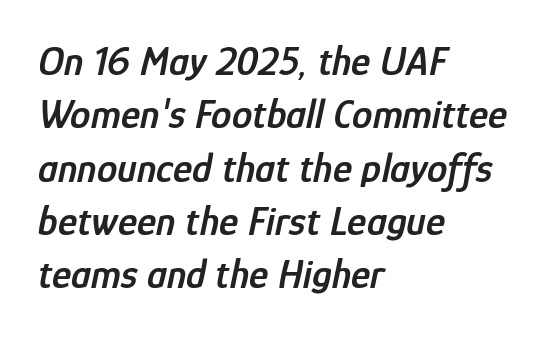
The image shows 41 px semibold, condensed type, italic (leaning right); set left-aligned, normal line spacing (1.3x), normal letter spacing, not underlined; low stroke contrast and a medium x-height.
